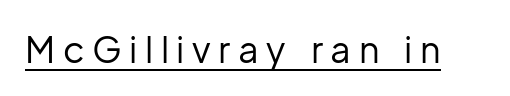
Q: Is the text bold? A: No.
Q: Is the text italic (slanted)? A: No, it is upright.
Q: Is the typeface a serif or a sans-serif typeface? A: Sans-serif.
Q: Is the text underlined? A: Yes.
Q: Is the spacing between letters normal or unusually wide? A: Unusually wide.
Q: Width (condensed, normal, or wide)? A: Normal.
Q: Stroke contrast? A: Low.
Q: x-height? A: Medium.
Q: Monospaced? A: No.
